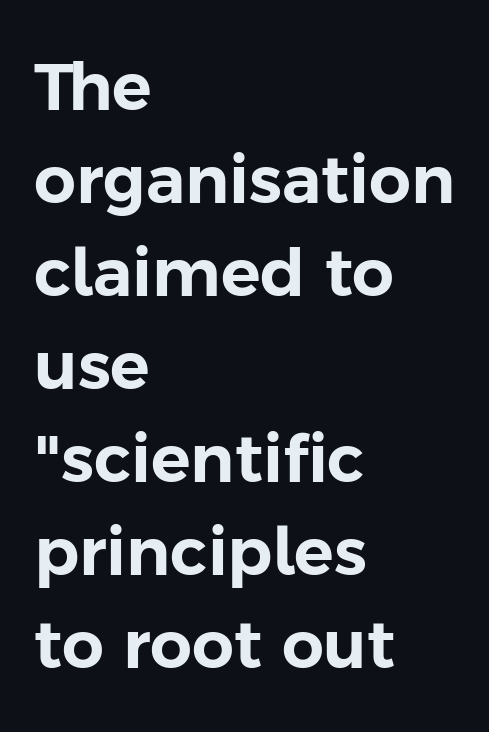
Note: no serifs on the glyphs. Standard letterfit; no display-style spreading of the glyphs. How would I describe the line gaps? Plain and ordinary. Is the block centered? No — it sits flush against the left margin. The lettering holds an erect, upright posture throughout.
